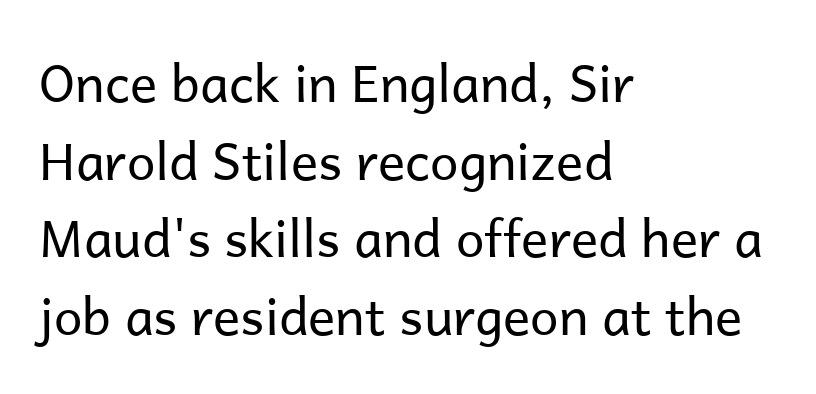
Observe the absence of serifs on each vertical stroke in this sample. The letterforms sit shoulder to shoulder at normal distance. You could not count columns in this text — the font is proportionally spaced. The lines sit at an ordinary, default distance from one another. Ascenders rise straight up at ninety degrees. Glance below the letters and you will spot only blank space.
